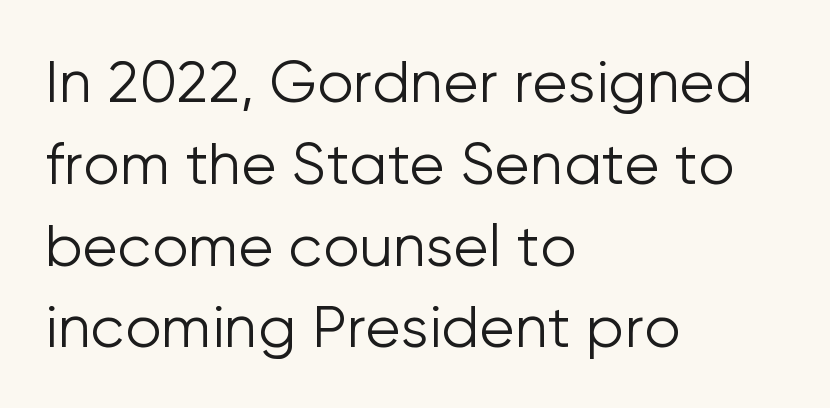
The image shows 58 px light sans-serif type, upright; set left-aligned, normal line spacing (1.41x), normal letter spacing, not underlined; low stroke contrast and a medium x-height.
